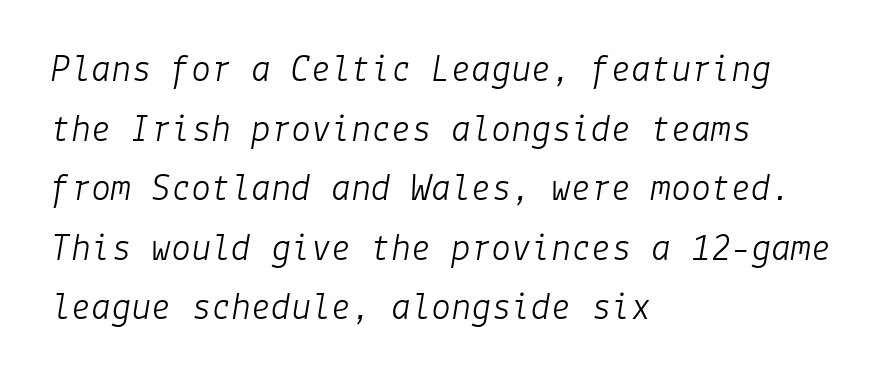
Q: Is the text bold? A: No.
Q: Is the text italic (slanted)? A: Yes, it leans right by about 9 degrees.
Q: Is the text underlined? A: No.
Q: How is the paragraph aligned? A: Left-aligned.
Q: Is the spacing between letters normal or unusually wide? A: Normal.
Q: Is the spacing between lines tight, normal or loose? A: Normal.
Q: Width (condensed, normal, or wide)? A: Normal.
Q: Stroke contrast? A: Low.
Q: x-height? A: Medium.
